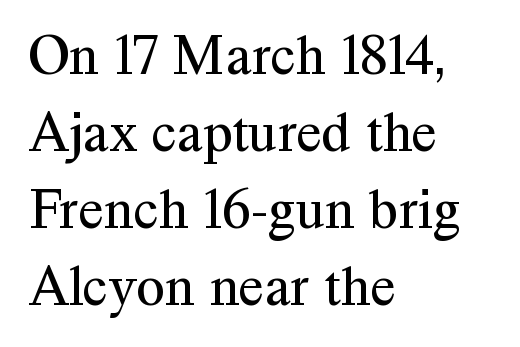
{"serif": "yes", "italic": "no", "bold": "no", "weight": "regular", "width": "normal", "stroke_contrast": "medium", "x_height": "medium", "monospaced": "no", "underline": "no", "align": "left", "line_spacing": "normal", "line_spacing_ratio": 1.33, "letter_spacing": "normal", "letter_spacing_em": 0.0, "glyph_px": 58}
